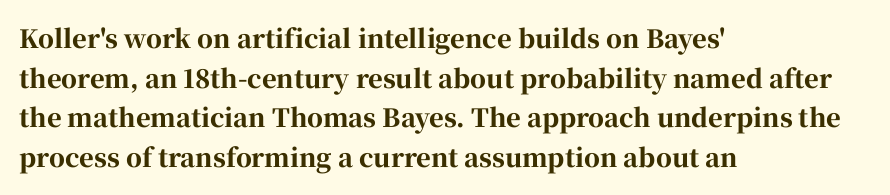
{"italic": "no", "bold": "yes", "underline": "no", "align": "left", "line_spacing": "normal", "line_spacing_ratio": 1.59, "letter_spacing": "normal", "letter_spacing_em": 0.0, "glyph_px": 25}
